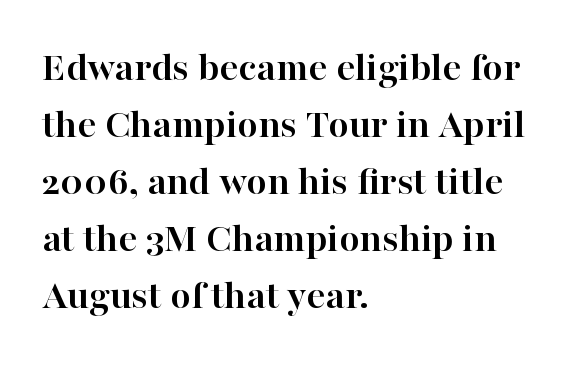
Reading down the column, the eye jumps a familiar distance to each next line. Spacing verdict: proportional, widths tailored to each character. Nothing unusual about the tracking: characters are spaced as the font intends. The rag falls on the right side of this text block. Glance below the letters and you will spot only blank space.
